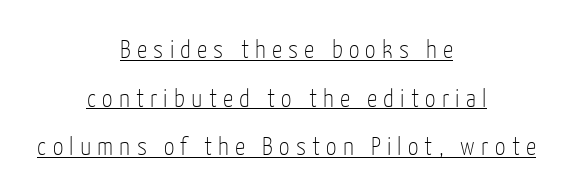
This rendering widens character spacing well past its baseline value. This reads as an unemphasized weight, regular at the heaviest. Students, observe the line beneath the letters — that is underlining. Nope, not italic — everything's standing straight. Reading down the block, each line starts at a different indent, mirrored at its end.
